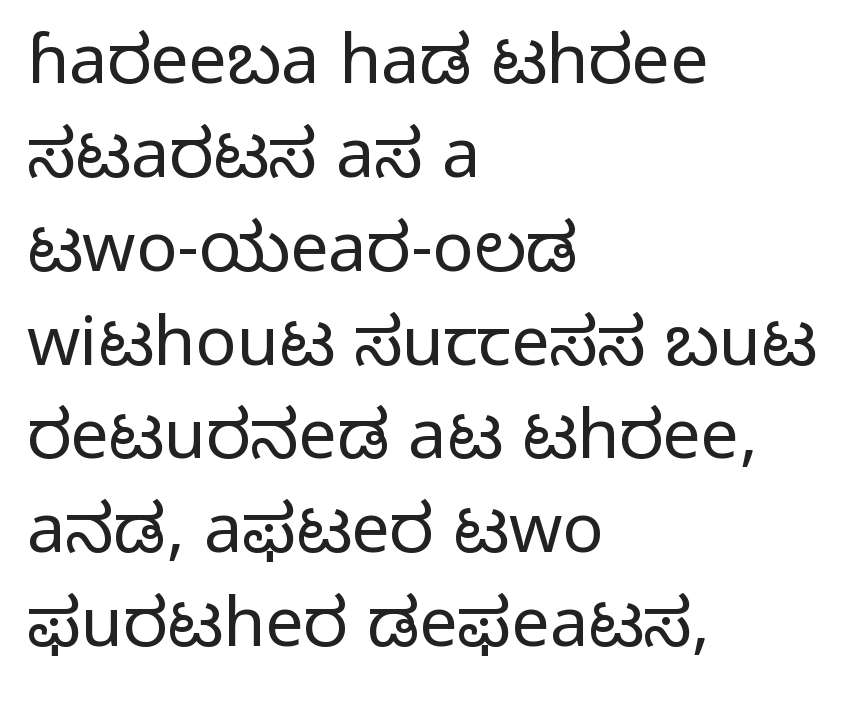
{"serif": "no", "italic": "no", "bold": "no", "weight": "light", "width": "normal", "stroke_contrast": "low", "x_height": "medium", "monospaced": "no", "underline": "no", "align": "left", "line_spacing": "normal", "line_spacing_ratio": 1.38, "letter_spacing": "normal", "letter_spacing_em": 0.0, "glyph_px": 68}
